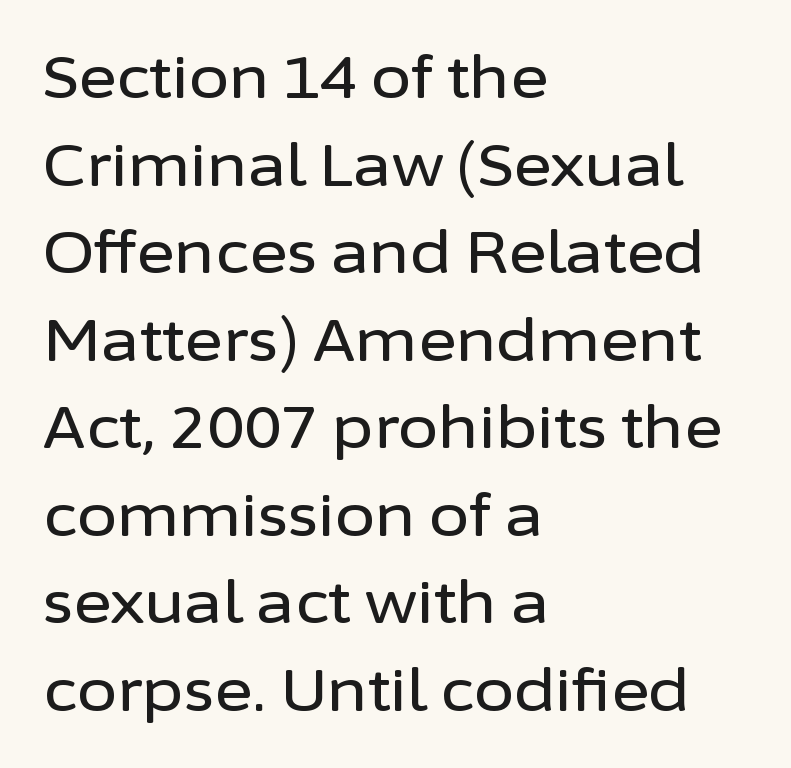
{"serif": "no", "italic": "no", "width": "normal", "stroke_contrast": "low", "x_height": "medium", "monospaced": "no", "underline": "no", "align": "left", "line_spacing": "normal", "line_spacing_ratio": 1.51, "letter_spacing": "normal", "letter_spacing_em": 0.0, "glyph_px": 58}
